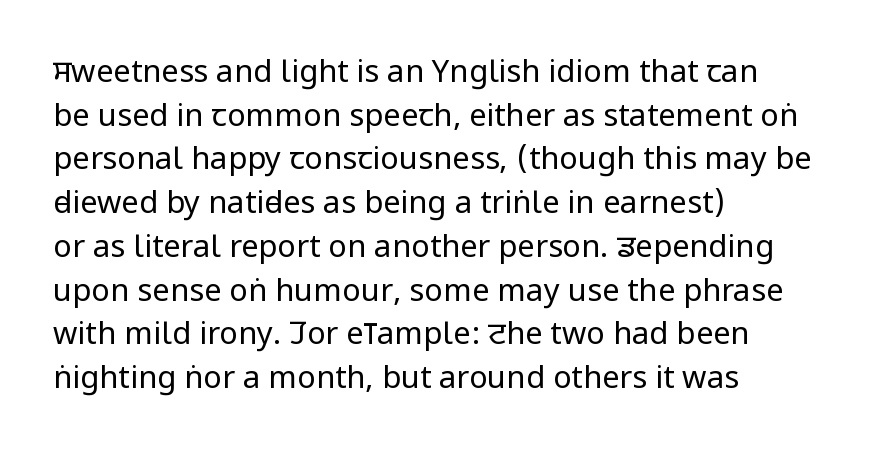
Q: Is the text bold? A: No.
Q: Is the text italic (slanted)? A: No, it is upright.
Q: Is the typeface a serif or a sans-serif typeface? A: Sans-serif.
Q: Is the text underlined? A: No.
Q: How is the paragraph aligned? A: Left-aligned.
Q: Is the spacing between letters normal or unusually wide? A: Normal.
Q: Is the spacing between lines tight, normal or loose? A: Normal.
Q: Width (condensed, normal, or wide)? A: Condensed.
Q: Stroke contrast? A: Low.
Q: x-height? A: Large.
Q: Monospaced? A: No.
